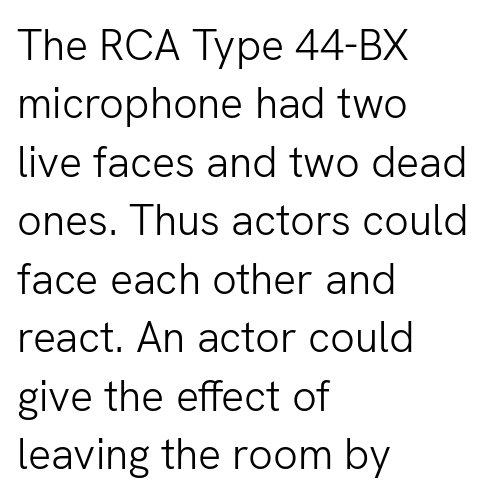
The image shows 43 px light sans-serif type, upright; set left-aligned, normal line spacing (1.36x), normal letter spacing, not underlined; low stroke contrast and a medium x-height.
